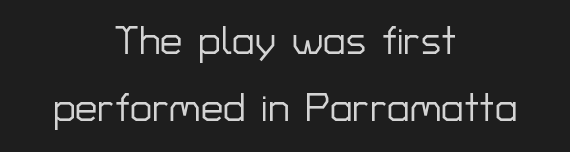
{"serif": "no", "italic": "no", "width": "normal", "stroke_contrast": "low", "x_height": "medium", "monospaced": "no", "underline": "no", "align": "center", "line_spacing": "normal", "line_spacing_ratio": 1.68, "letter_spacing": "normal", "letter_spacing_em": 0.0, "glyph_px": 40}
